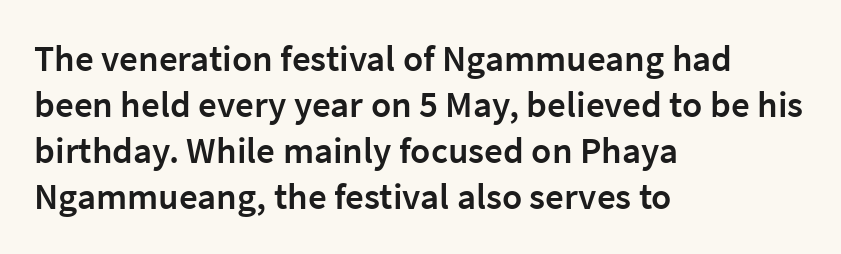
Q: Is the text bold? A: Semi-bold.
Q: Is the text italic (slanted)? A: No, it is upright.
Q: Is the typeface a serif or a sans-serif typeface? A: Sans-serif.
Q: Is the text underlined? A: No.
Q: How is the paragraph aligned? A: Left-aligned.
Q: Is the spacing between letters normal or unusually wide? A: Normal.
Q: Width (condensed, normal, or wide)? A: Normal.
Q: Stroke contrast? A: Low.
Q: x-height? A: Medium.
Q: Monospaced? A: No.
